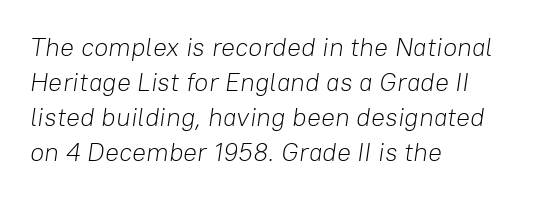
Q: Is the text bold? A: No.
Q: Is the text italic (slanted)? A: Yes, it leans right by about 8 degrees.
Q: Is the text underlined? A: No.
Q: How is the paragraph aligned? A: Left-aligned.
Q: Is the spacing between letters normal or unusually wide? A: Normal.
Q: Is the spacing between lines tight, normal or loose? A: Normal.
